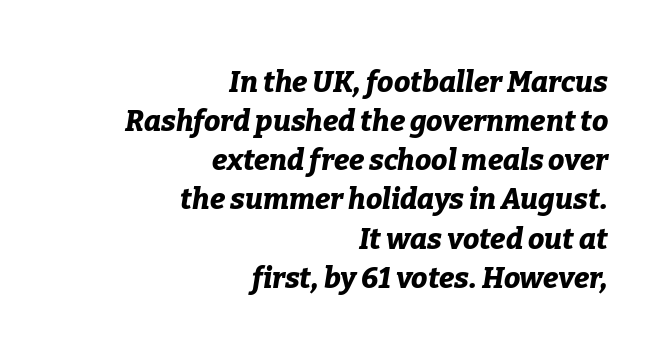
The block of text has a typical density, with ordinary space between rows. Looks like regular typesetting: each glyph gets only the width it needs. The face used here is rendered with its standard letterfit. Each row of text sits above clean, open space. The sample has been set heavy, in full bold. Characters are canted at an angle relative to the baseline's perpendicular.
